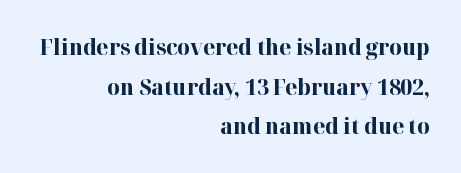
Q: Is the text bold? A: Yes.
Q: Is the text italic (slanted)? A: No, it is upright.
Q: Is the text underlined? A: No.
Q: How is the paragraph aligned? A: Right-aligned.
Q: Is the spacing between letters normal or unusually wide? A: Normal.
